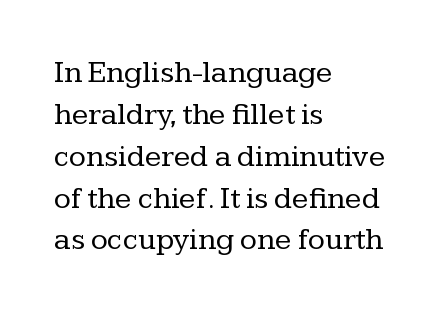
The passage shown is not underscored anywhere. Where is the straight margin? On the left. A typesetter would mark this as roman, not italic. The passage shown is typeset with a serif family. The rows are spaced the way most documents space them. Weight class: somewhere from thin through regular.
